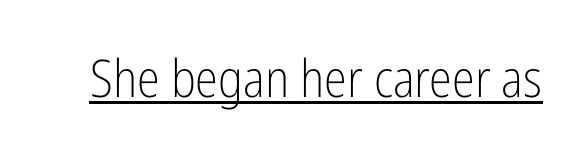
The image shows 52 px light, condensed sans-serif type, upright; set normal letter spacing, underlined; low stroke contrast and a medium x-height.
